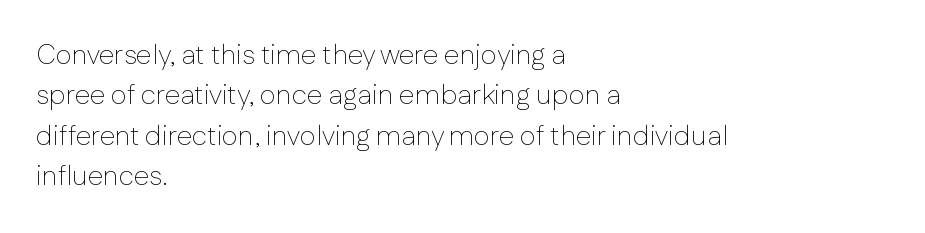
Q: Is the text bold? A: No.
Q: Is the text italic (slanted)? A: No, it is upright.
Q: Is the typeface a serif or a sans-serif typeface? A: Sans-serif.
Q: Is the text underlined? A: No.
Q: How is the paragraph aligned? A: Left-aligned.
Q: Is the spacing between letters normal or unusually wide? A: Normal.
Q: Is the spacing between lines tight, normal or loose? A: Normal.
Q: Width (condensed, normal, or wide)? A: Normal.
Q: Stroke contrast? A: Low.
Q: x-height? A: Medium.
Q: Monospaced? A: No.
